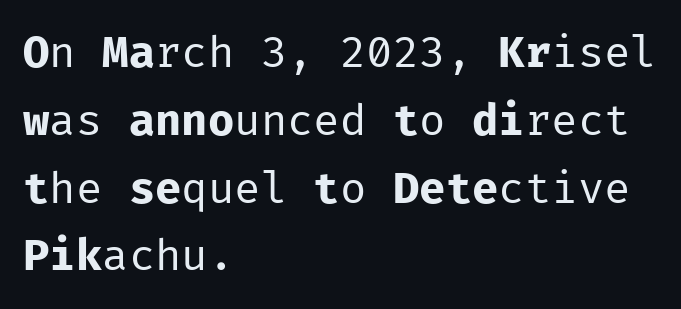
{"serif": "no", "italic": "no", "bold": "no", "weight": "regular", "width": "normal", "stroke_contrast": "low", "x_height": "medium", "monospaced": "yes", "underline": "no", "align": "left", "line_spacing": "normal", "line_spacing_ratio": 1.54, "letter_spacing": "normal", "letter_spacing_em": 0.0, "glyph_px": 44}
